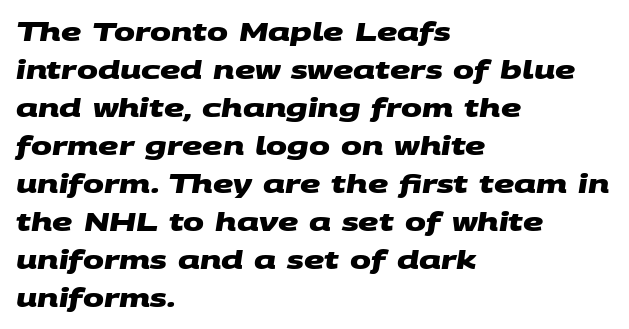
{"bold": "yes", "underline": "no", "align": "left", "line_spacing": "normal", "line_spacing_ratio": 1.52, "letter_spacing": "normal", "letter_spacing_em": 0.0, "glyph_px": 25}
